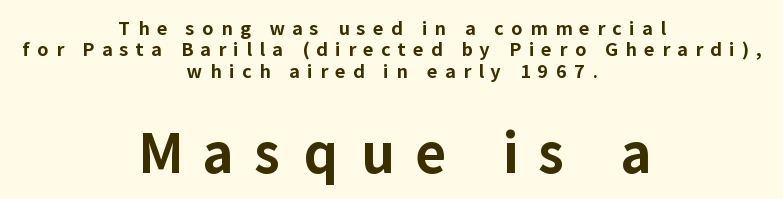
The image shows 53 px bold sans-serif type, upright; set centered, line spacing 1.19x, unusually wide letter spacing (+0.41 em), not underlined; the second (bottom) block is 2.94x larger; low stroke contrast and a medium x-height.
